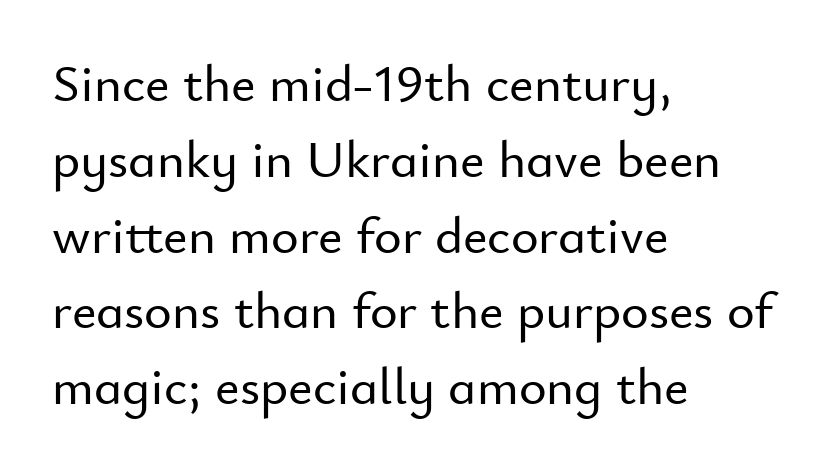
Q: Is the text italic (slanted)? A: No, it is upright.
Q: Is the typeface a serif or a sans-serif typeface? A: Sans-serif.
Q: Is the text underlined? A: No.
Q: How is the paragraph aligned? A: Left-aligned.
Q: Is the spacing between letters normal or unusually wide? A: Normal.
Q: Is the spacing between lines tight, normal or loose? A: Normal.
Q: Width (condensed, normal, or wide)? A: Normal.
Q: Stroke contrast? A: Low.
Q: x-height? A: Small.
Q: Monospaced? A: No.
